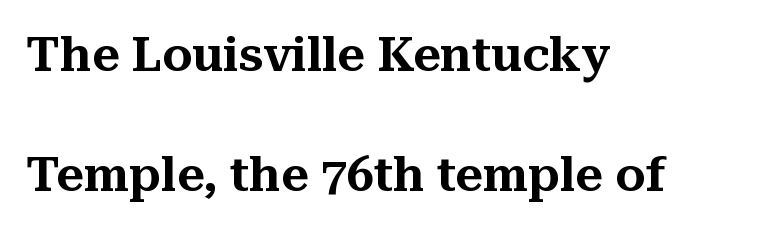
Q: Is the text italic (slanted)? A: No, it is upright.
Q: Is the typeface a serif or a sans-serif typeface? A: Serif.
Q: Is the text underlined? A: No.
Q: How is the paragraph aligned? A: Left-aligned.
Q: Is the spacing between letters normal or unusually wide? A: Normal.
Q: Is the spacing between lines tight, normal or loose? A: Loose.
Q: Width (condensed, normal, or wide)? A: Normal.
Q: Stroke contrast? A: Medium.
Q: x-height? A: Medium.
Q: Monospaced? A: No.
